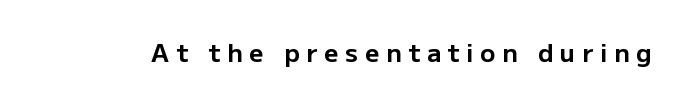
Q: Is the text bold? A: Yes.
Q: Is the text italic (slanted)? A: No, it is upright.
Q: Is the text underlined? A: No.
Q: Is the spacing between letters normal or unusually wide? A: Unusually wide.
